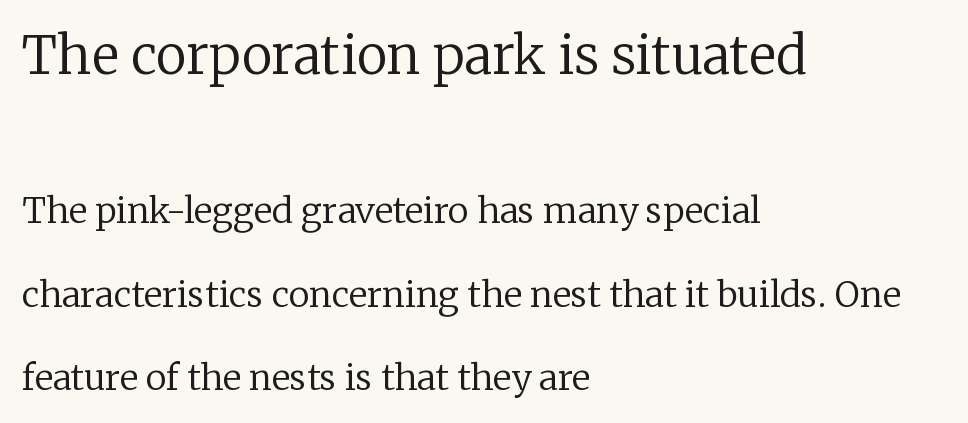
{"serif": "yes", "italic": "no", "bold": "no", "weight": "regular", "width": "normal", "stroke_contrast": "low", "x_height": "medium", "monospaced": "no", "underline": "no", "align": "left", "line_spacing": "loose", "line_spacing_ratio": 2.39, "letter_spacing": "normal", "letter_spacing_em": 0.0, "larger_block": "first", "size_ratio": 1.49, "glyph_px": 52}
